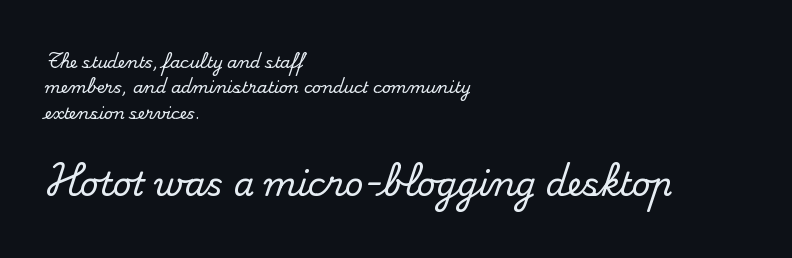
Just letters on the line, the space beneath them empty. Standard letterfit; no display-style spreading of the glyphs.
